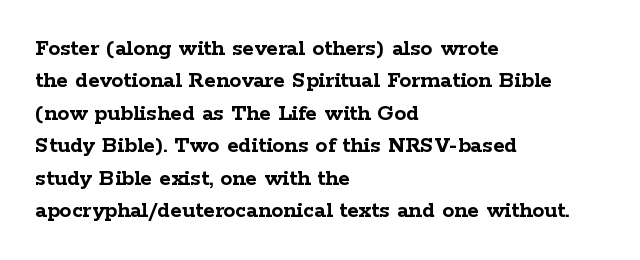
{"italic": "no", "bold": "yes", "underline": "no", "align": "left", "line_spacing": "normal", "line_spacing_ratio": 1.35, "letter_spacing": "normal", "letter_spacing_em": 0.0, "glyph_px": 24}
